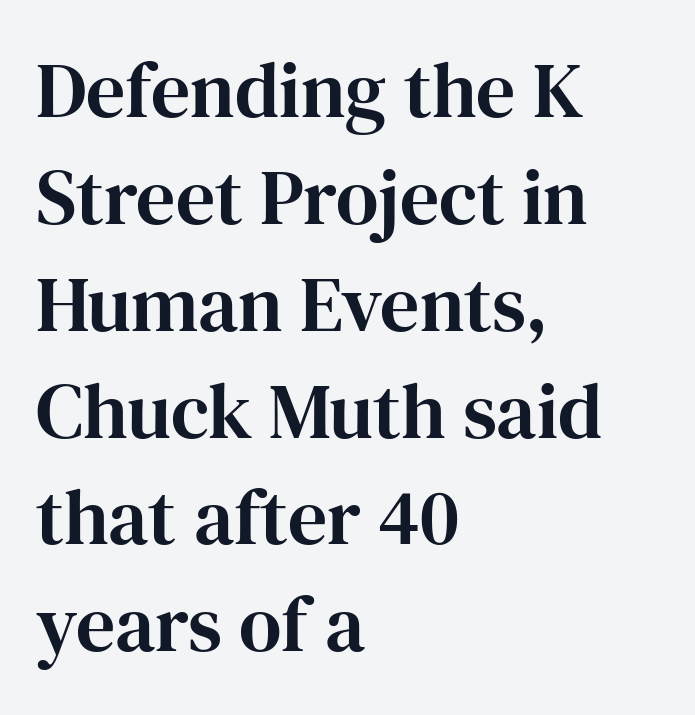
Q: Is the text italic (slanted)? A: No, it is upright.
Q: Is the typeface a serif or a sans-serif typeface? A: Serif.
Q: Is the text underlined? A: No.
Q: How is the paragraph aligned? A: Left-aligned.
Q: Is the spacing between letters normal or unusually wide? A: Normal.
Q: Is the spacing between lines tight, normal or loose? A: Normal.
Q: Width (condensed, normal, or wide)? A: Normal.
Q: Stroke contrast? A: High.
Q: x-height? A: Medium.
Q: Monospaced? A: No.
